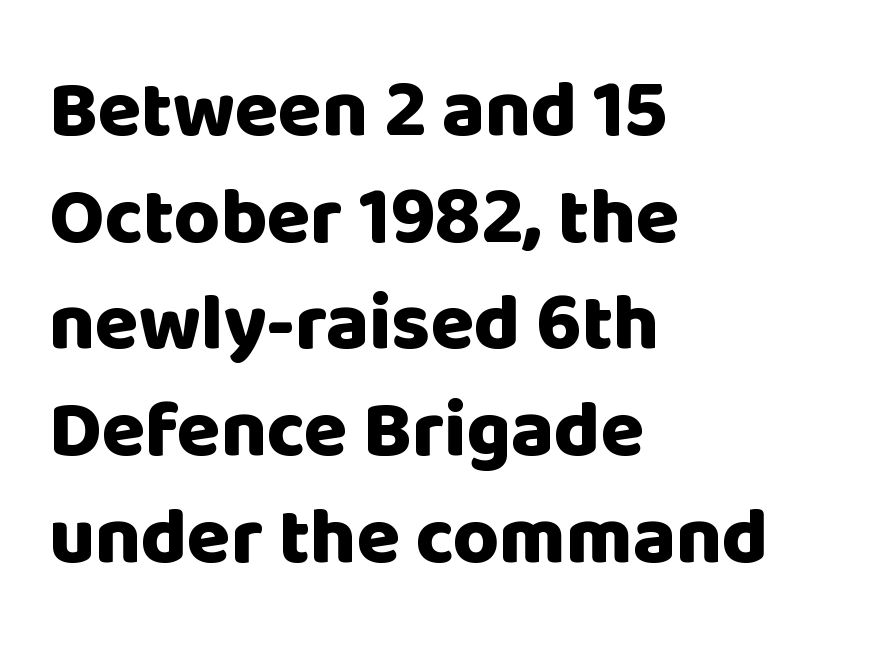
The letterforms sit shoulder to shoulder at normal distance. Each line starts at the same left margin while the right side varies. Type style note: lacks serifs. Typesetter's note: full bold, strokes at maximum text heaviness.
